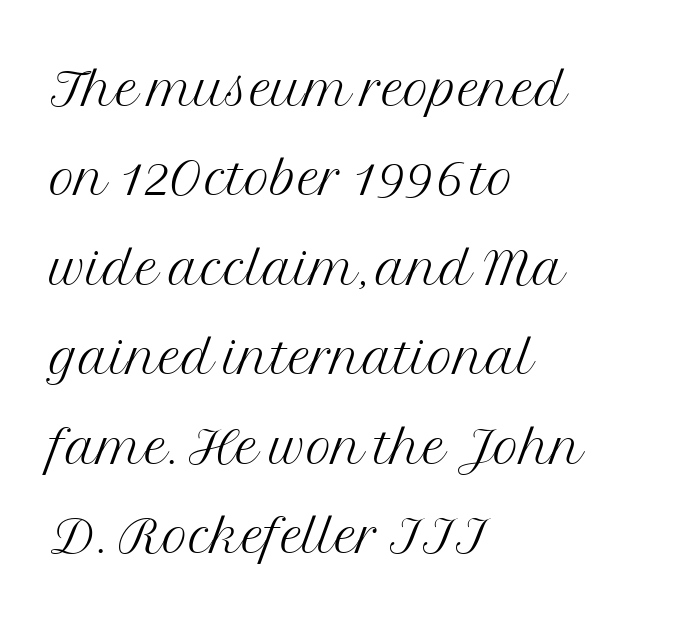
The image shows 71 px light serif type; set left-aligned, normal line spacing (1.26x), normal letter spacing, not underlined; medium stroke contrast and a medium x-height.
